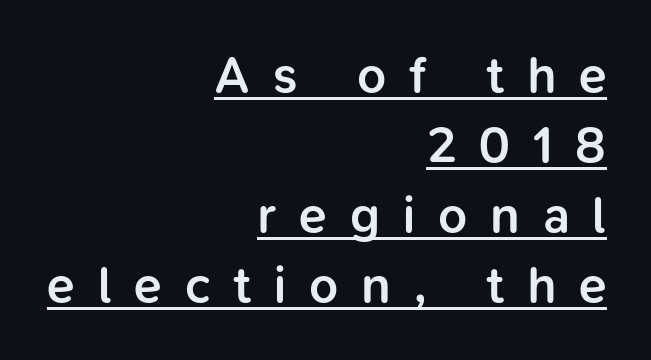
A baseline rule has been typeset under these characters. The typesetting leans somewhat heavy: a semibold. Spacing between characters has been opened up far beyond the box default. The specimen reads as upright at a glance.
